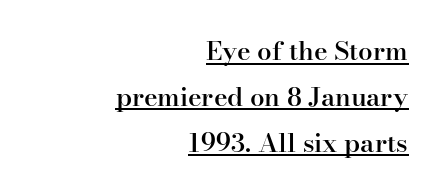
Bold? Not quite — semibold, heavier than regular but stopping short. The face used here is rendered with its standard letterfit. Horizontally, the lines are justified to the trailing edge only. Honestly, the underline is the first thing you notice here. The axis of the letterforms is exactly vertical.
